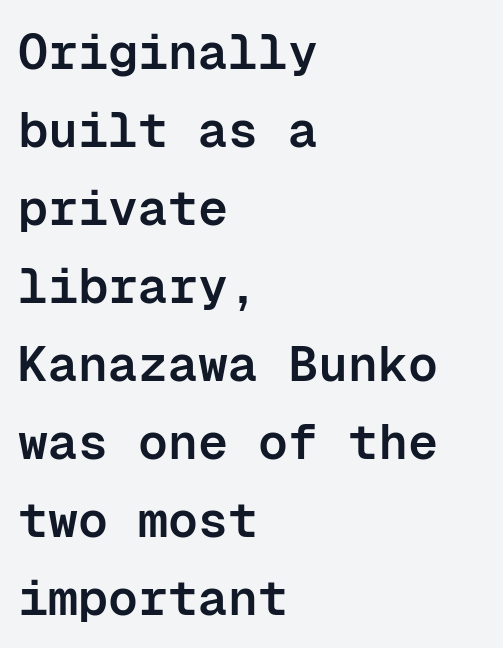
Q: Is the text bold? A: Semi-bold.
Q: Is the text italic (slanted)? A: No, it is upright.
Q: Is the typeface a serif or a sans-serif typeface? A: Sans-serif.
Q: Is the text underlined? A: No.
Q: How is the paragraph aligned? A: Left-aligned.
Q: Is the spacing between letters normal or unusually wide? A: Normal.
Q: Is the spacing between lines tight, normal or loose? A: Normal.
Q: Width (condensed, normal, or wide)? A: Normal.
Q: Stroke contrast? A: Low.
Q: x-height? A: Medium.
Q: Monospaced? A: Yes.
